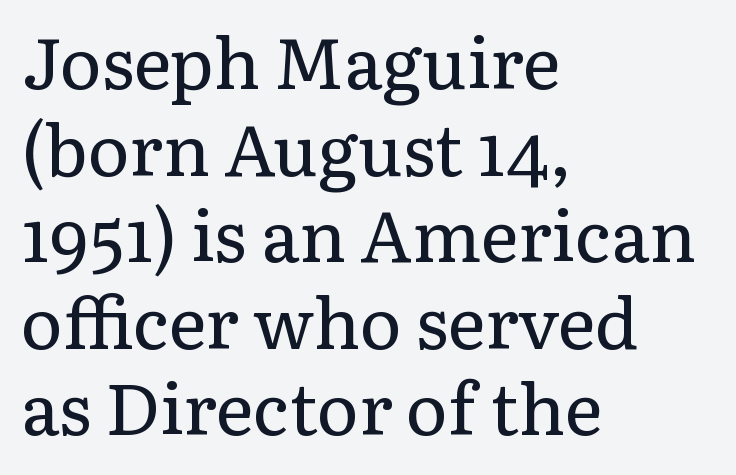
{"serif": "yes", "italic": "no", "bold": "no", "weight": "regular", "width": "normal", "stroke_contrast": "low", "x_height": "medium", "monospaced": "no", "underline": "no", "align": "left", "line_spacing_ratio": 1.22, "letter_spacing": "normal", "letter_spacing_em": 0.0, "glyph_px": 71}
